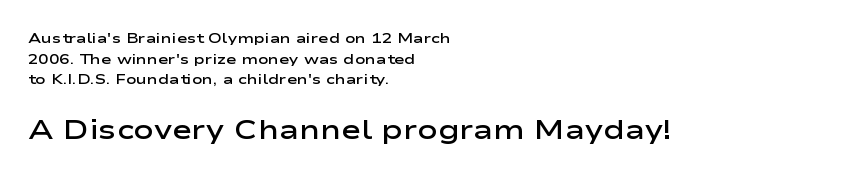
{"italic": "no", "bold": "semi", "underline": "no", "align": "left", "line_spacing": "normal", "line_spacing_ratio": 1.47, "letter_spacing": "normal", "letter_spacing_em": 0.0, "larger_block": "second", "size_ratio": 1.93, "glyph_px": 27}
